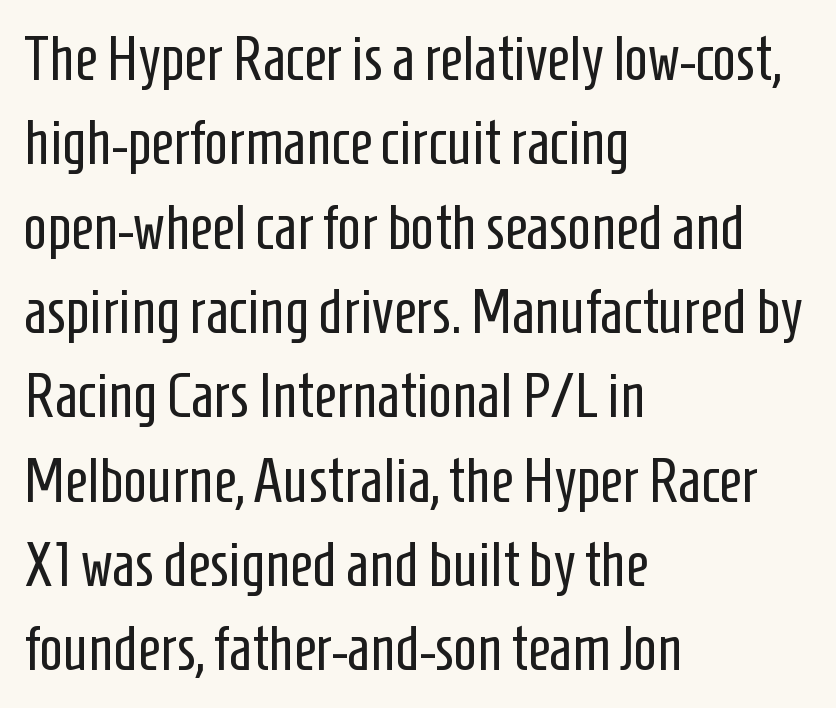
This is roman type, the default non-slanted kind. Spacing between characters is what you'd get straight out of the box. Just letters on the line, the space beneath them empty. A student would call this left alignment; a typographer would say flush left, rag right. Regarding leading, the lines here are spaced in the standard way.
